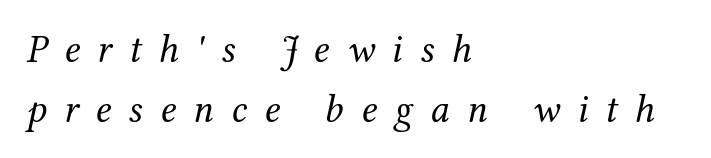
Q: Is the text bold? A: No.
Q: Is the text italic (slanted)? A: Yes, it leans right by about 12 degrees.
Q: Is the typeface a serif or a sans-serif typeface? A: Serif.
Q: Is the text underlined? A: No.
Q: How is the paragraph aligned? A: Left-aligned.
Q: Is the spacing between letters normal or unusually wide? A: Unusually wide.
Q: Is the spacing between lines tight, normal or loose? A: Normal.
Q: Width (condensed, normal, or wide)? A: Normal.
Q: Stroke contrast? A: Medium.
Q: x-height? A: Medium.
Q: Monospaced? A: No.
